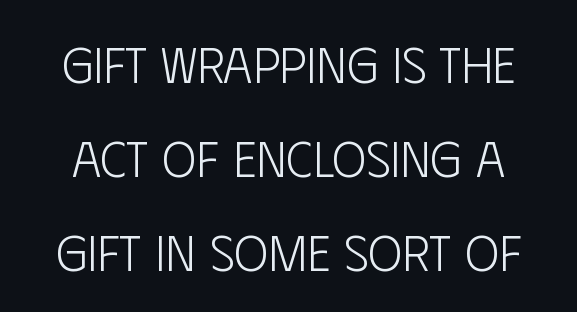
{"serif": "no", "italic": "no", "bold": "no", "weight": "light", "width": "condensed", "stroke_contrast": "low", "x_height": "large", "monospaced": "no", "underline": "no", "line_spacing_ratio": 1.84, "letter_spacing": "normal", "letter_spacing_em": 0.0, "glyph_px": 51}
